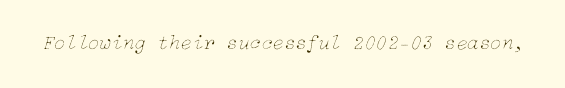
{"italic": "yes", "lean": "right", "slant_degrees": 15, "bold": "no", "underline": "no", "letter_spacing": "normal", "letter_spacing_em": 0.0, "glyph_px": 21}
